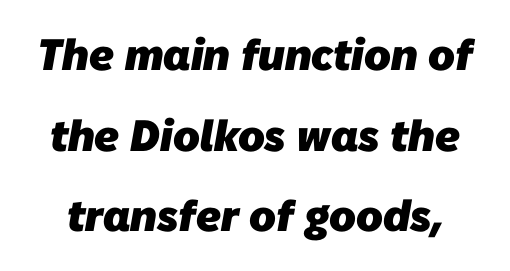
Q: Is the text bold? A: Yes.
Q: Is the typeface a serif or a sans-serif typeface? A: Sans-serif.
Q: Is the text underlined? A: No.
Q: Is the spacing between letters normal or unusually wide? A: Normal.
Q: Width (condensed, normal, or wide)? A: Normal.
Q: Stroke contrast? A: Low.
Q: x-height? A: Medium.
Q: Monospaced? A: No.
